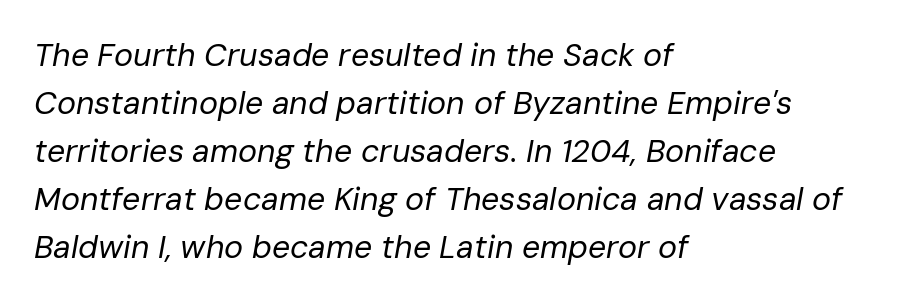
{"italic": "yes", "lean": "right", "slant_degrees": 10, "bold": "no", "weight": "regular", "width": "normal", "stroke_contrast": "low", "x_height": "medium", "monospaced": "no", "underline": "no", "align": "left", "line_spacing": "normal", "line_spacing_ratio": 1.5, "letter_spacing": "normal", "letter_spacing_em": 0.0, "glyph_px": 32}
